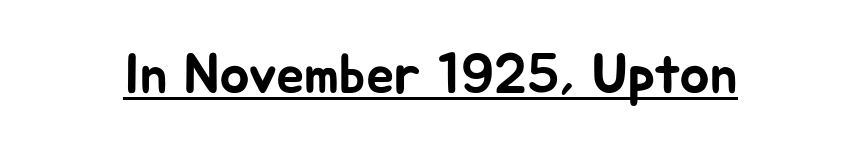
{"serif": "no", "italic": "no", "width": "normal", "stroke_contrast": "low", "x_height": "medium", "monospaced": "no", "underline": "yes", "letter_spacing": "normal", "letter_spacing_em": 0.0, "glyph_px": 56}
